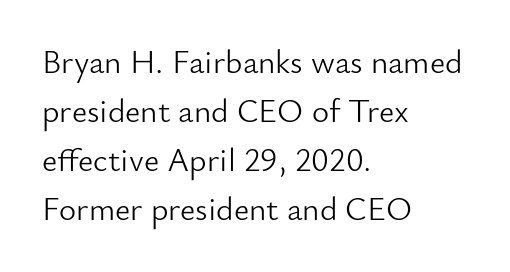
The image shows 33 px light sans-serif type, upright; set left-aligned, normal line spacing (1.48x), normal letter spacing, not underlined; low stroke contrast and a small x-height.
